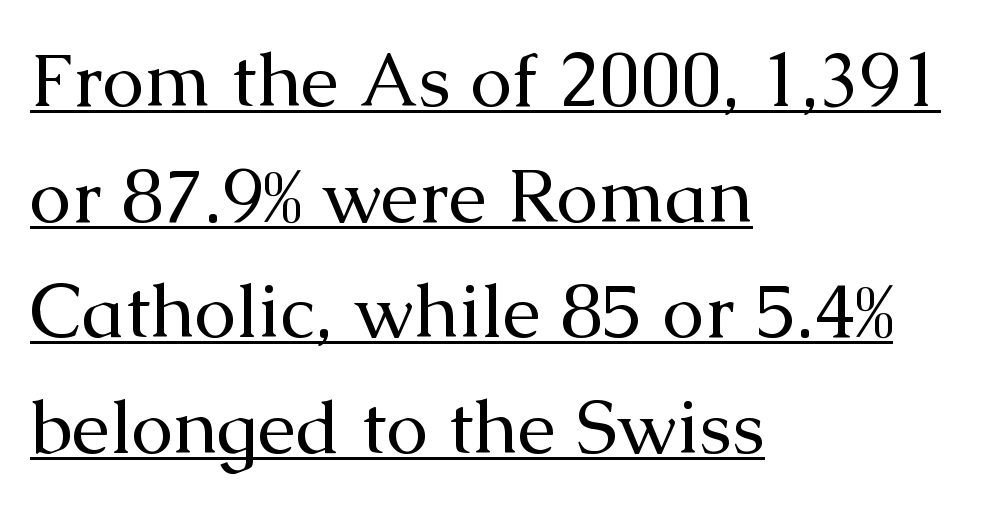
{"serif": "yes", "italic": "no", "bold": "no", "weight": "regular", "width": "normal", "stroke_contrast": "medium", "x_height": "medium", "monospaced": "no", "underline": "yes", "align": "left", "line_spacing": "normal", "line_spacing_ratio": 1.52, "letter_spacing": "normal", "letter_spacing_em": 0.0, "glyph_px": 76}
